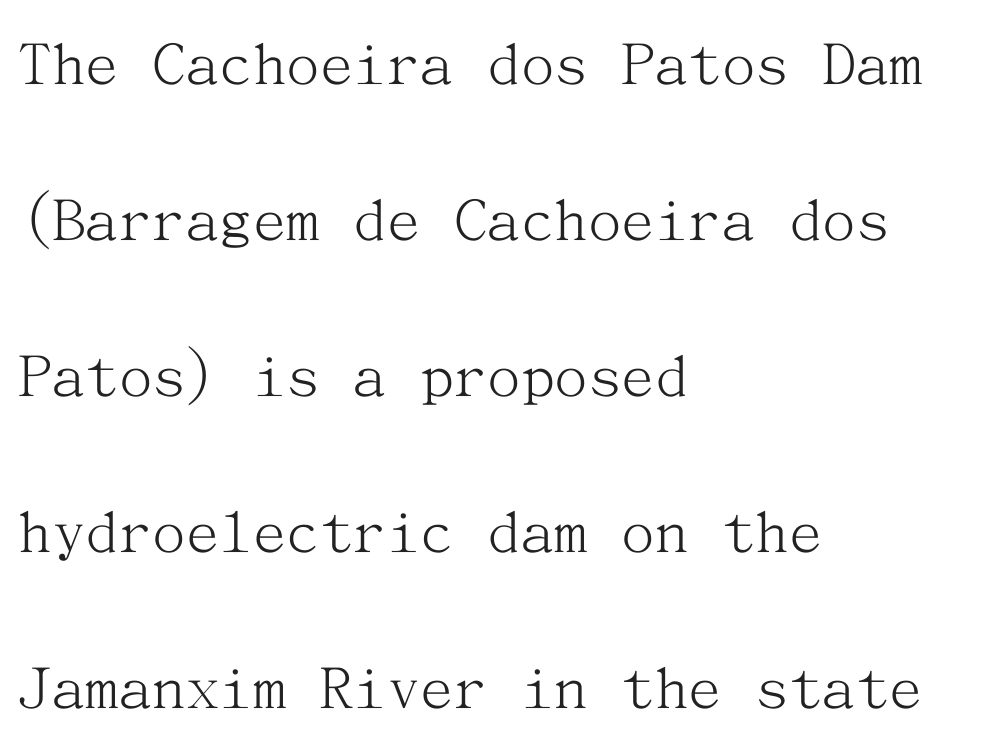
Q: Is the text bold? A: No.
Q: Is the text italic (slanted)? A: No, it is upright.
Q: Is the typeface a serif or a sans-serif typeface? A: Serif.
Q: Is the text underlined? A: No.
Q: How is the paragraph aligned? A: Left-aligned.
Q: Is the spacing between letters normal or unusually wide? A: Normal.
Q: Is the spacing between lines tight, normal or loose? A: Loose.
Q: Width (condensed, normal, or wide)? A: Normal.
Q: Stroke contrast? A: Medium.
Q: x-height? A: Medium.
